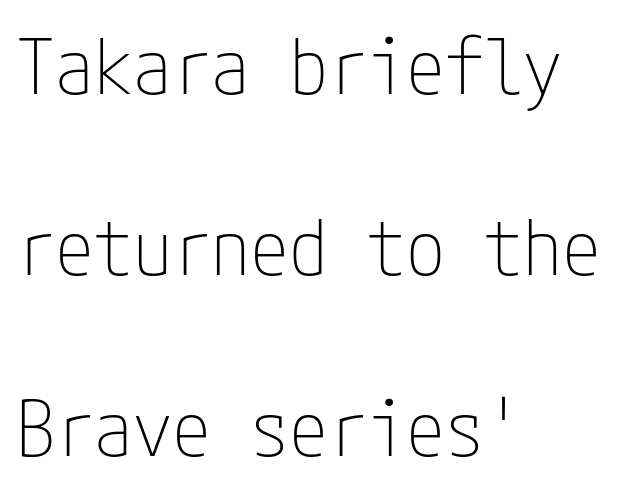
Q: Is the text bold? A: No.
Q: Is the text italic (slanted)? A: No, it is upright.
Q: Is the typeface a serif or a sans-serif typeface? A: Sans-serif.
Q: Is the text underlined? A: No.
Q: How is the paragraph aligned? A: Left-aligned.
Q: Is the spacing between letters normal or unusually wide? A: Normal.
Q: Is the spacing between lines tight, normal or loose? A: Loose.
Q: Width (condensed, normal, or wide)? A: Condensed.
Q: Stroke contrast? A: Low.
Q: x-height? A: Medium.
